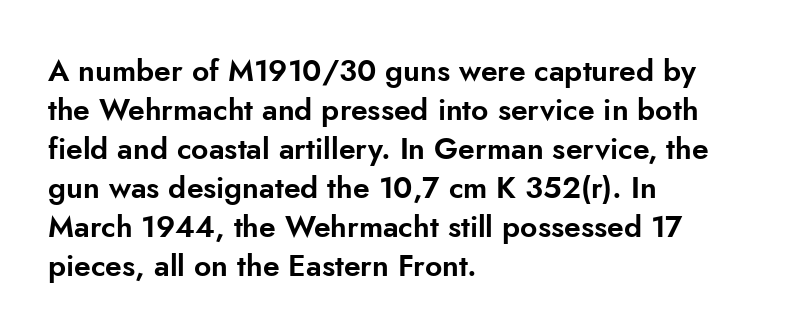
In terms of leading, this rendering sits right in the middle. These lines are set flush left with a ragged right edge. Looks like regular typesetting: each glyph gets only the width it needs. The glyphs are unaccompanied by any horizontal stroke below them.
